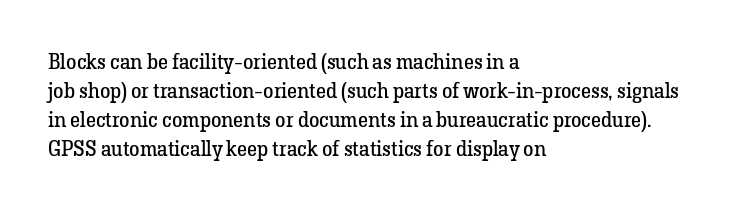
The image shows 21 px text type, upright; set left-aligned, normal line spacing (1.38x), normal letter spacing, not underlined.
